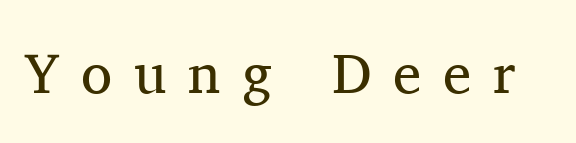
The letterforms sit at book weight or below. It's the straight-up-and-down kind of type. Honestly, the letter spacing is so wide it's the main thing you notice. Decoration check: the copy has no underline. In terms of letterform style, serifs are clearly present. The face used here is proportionally spaced, like ordinary book or web type.
